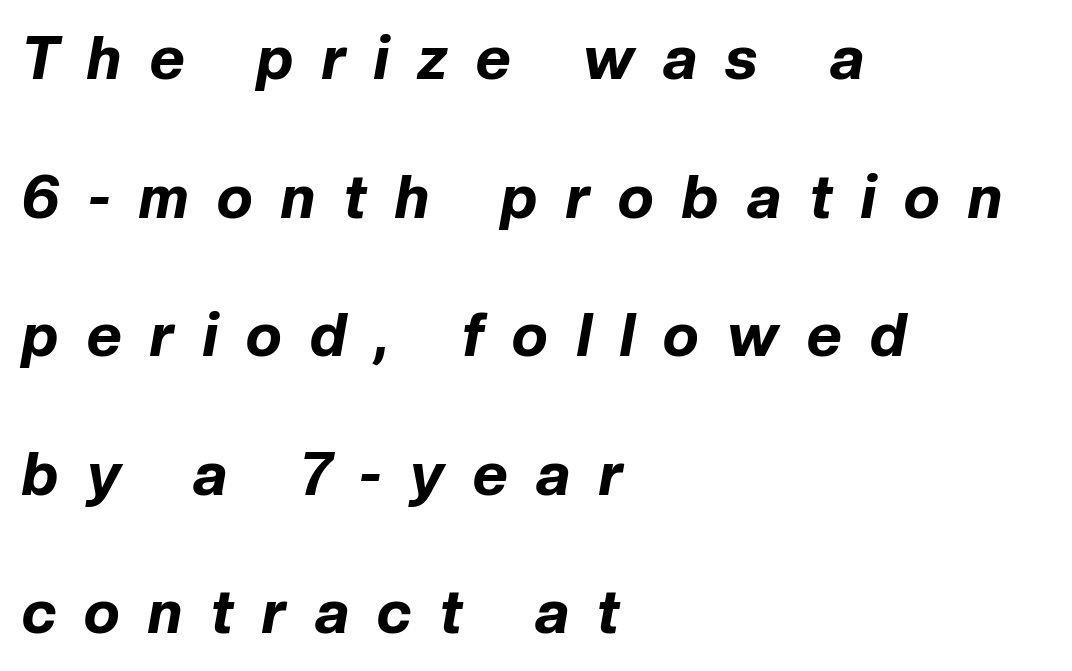
Q: Is the text bold? A: Yes.
Q: Is the text italic (slanted)? A: Yes, it leans right by about 10 degrees.
Q: Is the text underlined? A: No.
Q: How is the paragraph aligned? A: Left-aligned.
Q: Is the spacing between letters normal or unusually wide? A: Unusually wide.
Q: Is the spacing between lines tight, normal or loose? A: Loose.
Q: Width (condensed, normal, or wide)? A: Normal.
Q: Stroke contrast? A: Low.
Q: x-height? A: Medium.
Q: Monospaced? A: No.
